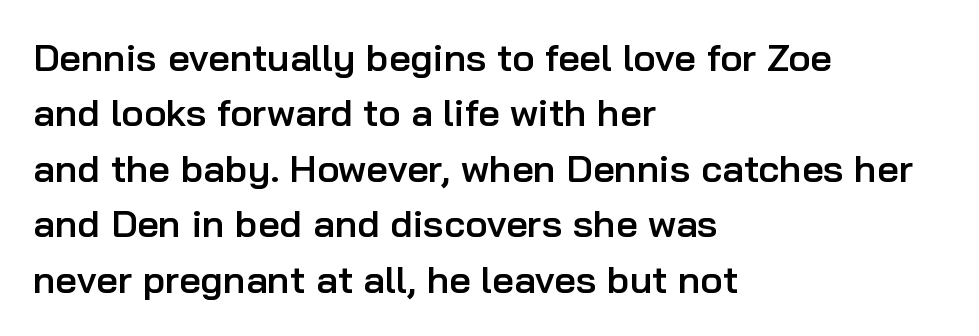
{"serif": "no", "italic": "no", "bold": "semi", "weight": "semibold", "width": "normal", "stroke_contrast": "low", "x_height": "medium", "monospaced": "no", "underline": "no", "align": "left", "line_spacing": "normal", "line_spacing_ratio": 1.46, "letter_spacing": "normal", "letter_spacing_em": 0.0, "glyph_px": 38}
